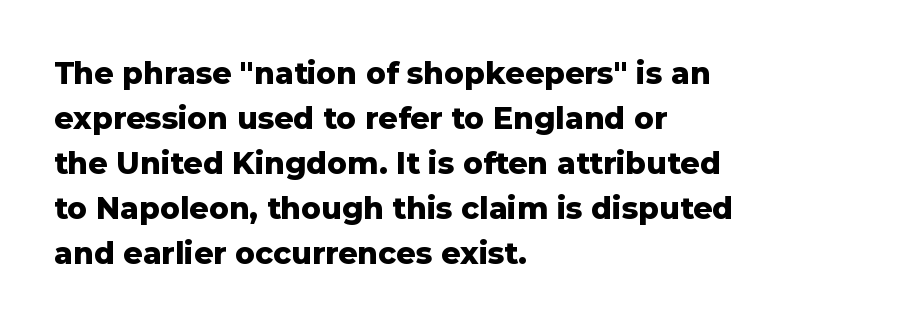
The image shows 30 px heavy sans-serif type, upright; set left-aligned, normal line spacing (1.5x), normal letter spacing, not underlined; low stroke contrast and a medium x-height.
